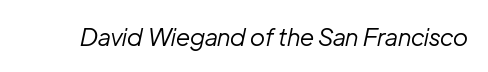
Q: Is the text bold? A: No.
Q: Is the text italic (slanted)? A: Yes, it leans right by about 12 degrees.
Q: Is the text underlined? A: No.
Q: Is the spacing between letters normal or unusually wide? A: Normal.
